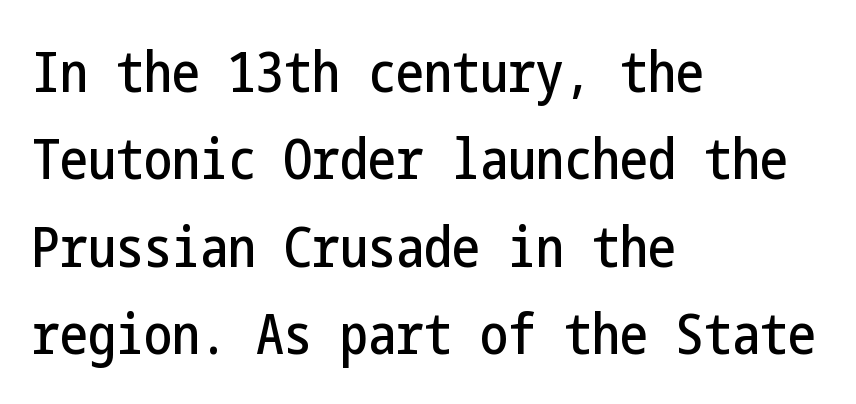
The type sits square on the baseline with zero lean. Caption: multi-line text, flush left, ragged right. A typesetter would call this zero additional tracking. Are there feet on the stems? There aren't — it's a sans. Each row of text sits above clean, open space. This block has exactly the height ordinary leading produces.
